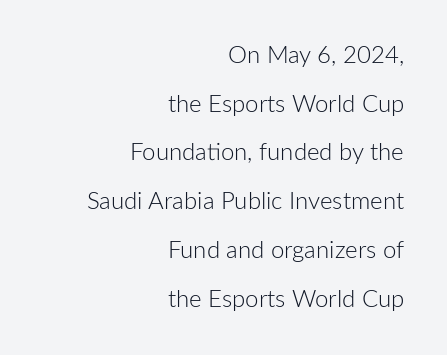
The image shows 24 px text type, upright; set right-aligned, loose line spacing (2.03x), normal letter spacing, not underlined.
